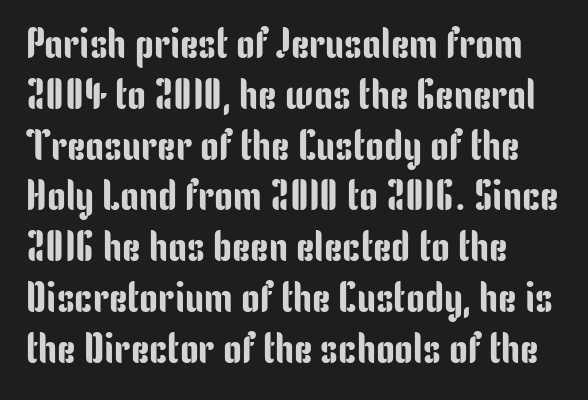
The image shows 42 px condensed sans-serif type, upright; set left-aligned, line spacing 1.21x, normal letter spacing, not underlined; low stroke contrast and a medium x-height.
